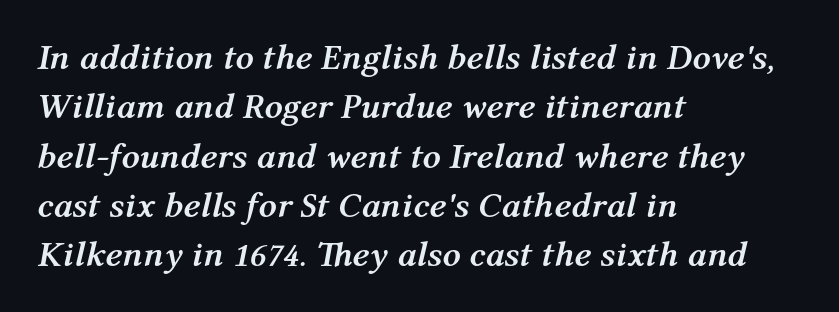
Q: Is the text bold? A: Yes.
Q: Is the text italic (slanted)? A: Yes, it leans right by about 12 degrees.
Q: Is the text underlined? A: No.
Q: How is the paragraph aligned? A: Left-aligned.
Q: Is the spacing between letters normal or unusually wide? A: Normal.
Q: Is the spacing between lines tight, normal or loose? A: Normal.
Q: Width (condensed, normal, or wide)? A: Normal.
Q: Stroke contrast? A: Medium.
Q: x-height? A: Medium.
Q: Monospaced? A: No.
